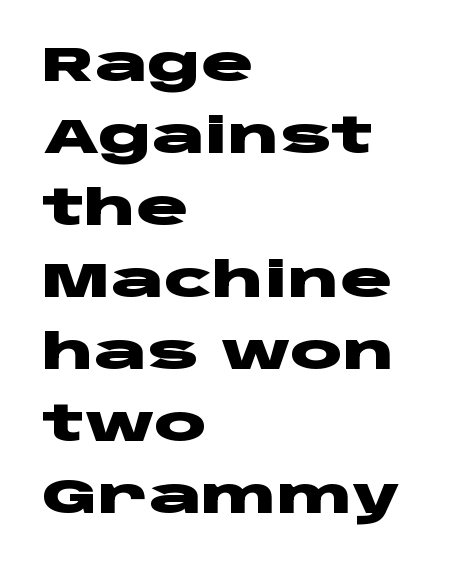
{"serif": "no", "italic": "no", "bold": "yes", "weight": "heavy", "width": "wide", "stroke_contrast": "low", "x_height": "large", "monospaced": "no", "underline": "no", "align": "left", "line_spacing": "normal", "line_spacing_ratio": 1.47, "letter_spacing": "normal", "letter_spacing_em": 0.0, "glyph_px": 49}
